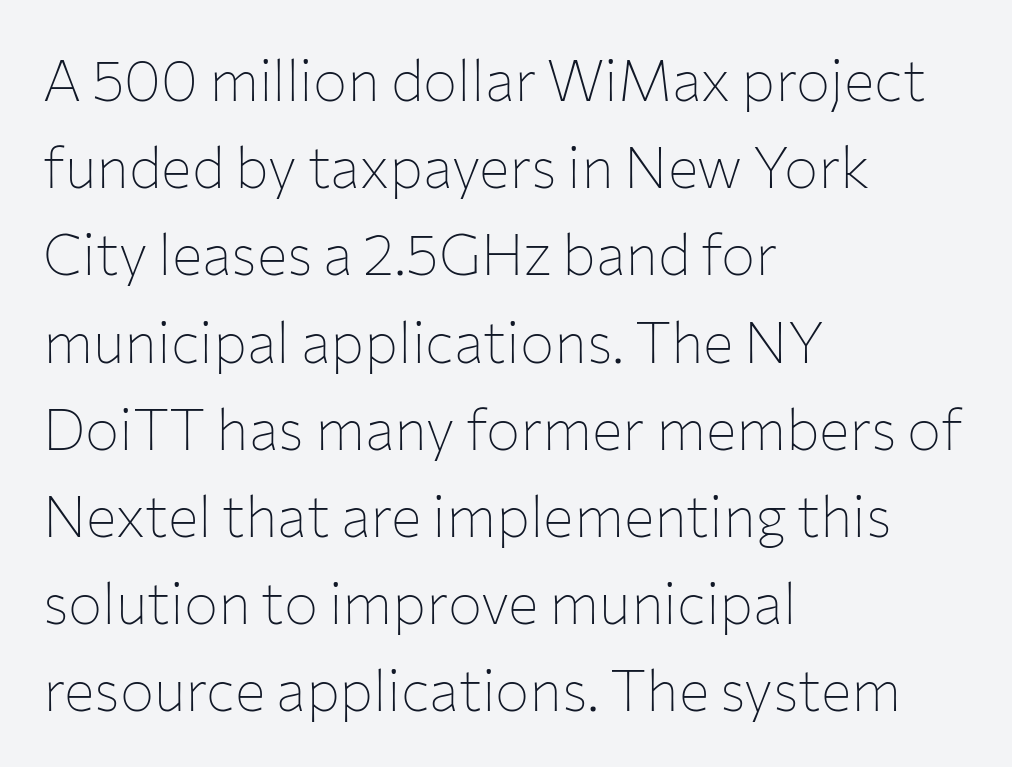
Q: Is the text bold? A: No.
Q: Is the text italic (slanted)? A: No, it is upright.
Q: Is the typeface a serif or a sans-serif typeface? A: Sans-serif.
Q: Is the text underlined? A: No.
Q: How is the paragraph aligned? A: Left-aligned.
Q: Is the spacing between letters normal or unusually wide? A: Normal.
Q: Is the spacing between lines tight, normal or loose? A: Normal.
Q: Width (condensed, normal, or wide)? A: Normal.
Q: Stroke contrast? A: Low.
Q: x-height? A: Medium.
Q: Monospaced? A: No.
